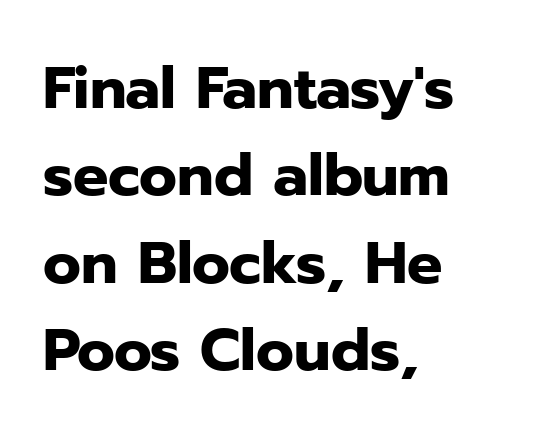
{"serif": "no", "italic": "no", "bold": "yes", "weight": "heavy", "width": "normal", "stroke_contrast": "low", "x_height": "medium", "monospaced": "no", "underline": "no", "align": "left", "line_spacing": "normal", "line_spacing_ratio": 1.48, "letter_spacing": "normal", "letter_spacing_em": 0.0, "glyph_px": 59}
